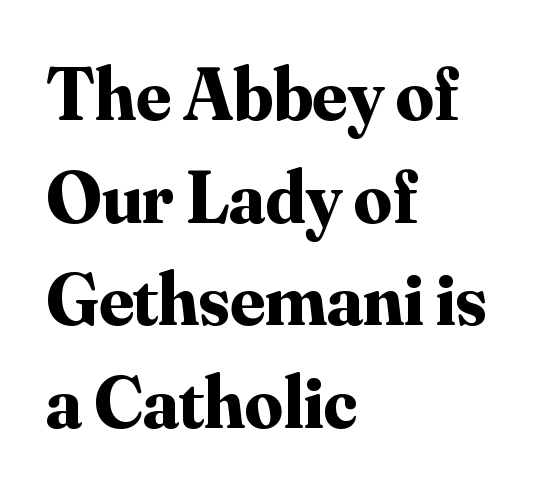
The space directly below the letters is spotless. Note the varied advance widths — an 'i' is clearly narrower than an 'm'. It's the straight-up-and-down kind of type. This rendering leaves character spacing at its baseline value.
